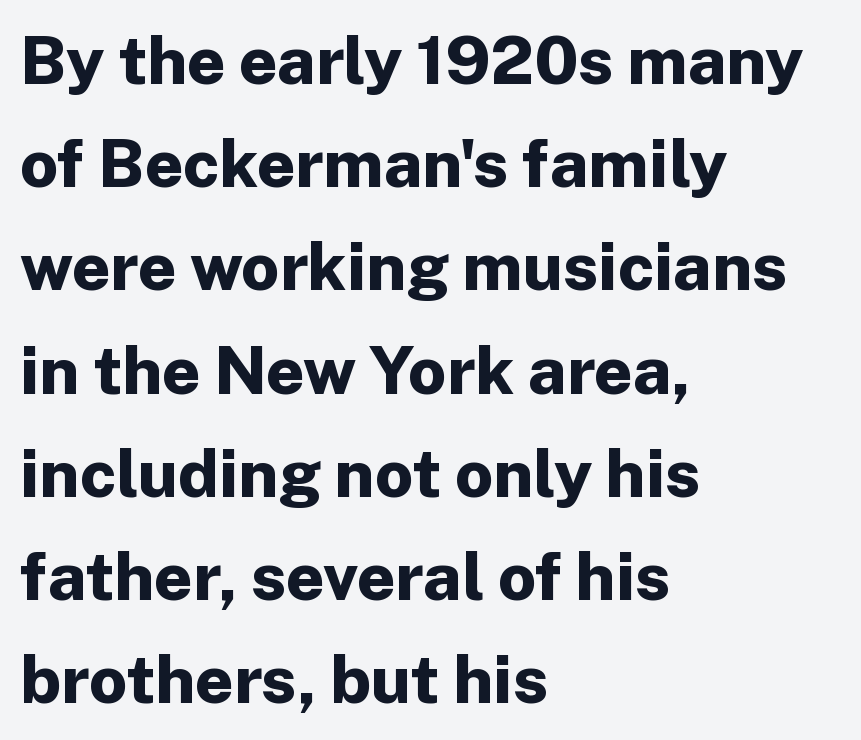
{"serif": "no", "italic": "no", "bold": "yes", "weight": "bold", "width": "normal", "stroke_contrast": "low", "x_height": "medium", "monospaced": "no", "underline": "no", "align": "left", "line_spacing": "normal", "line_spacing_ratio": 1.54, "letter_spacing": "normal", "letter_spacing_em": 0.0, "glyph_px": 67}
